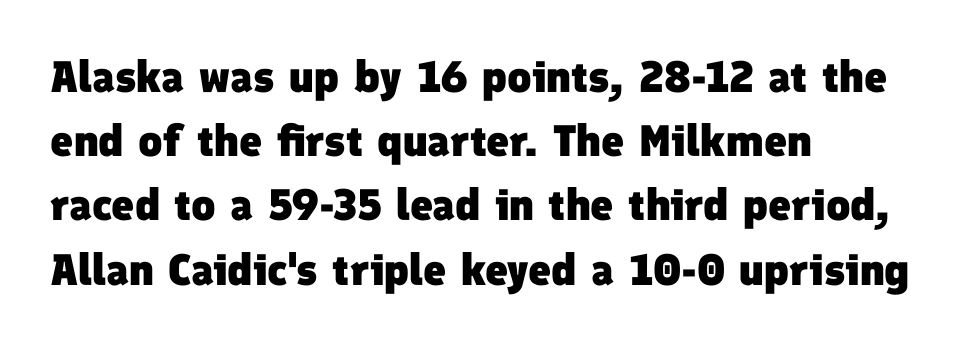
Q: Is the text bold? A: Yes.
Q: Is the typeface a serif or a sans-serif typeface? A: Sans-serif.
Q: Is the text underlined? A: No.
Q: How is the paragraph aligned? A: Left-aligned.
Q: Is the spacing between letters normal or unusually wide? A: Normal.
Q: Is the spacing between lines tight, normal or loose? A: Normal.
Q: Width (condensed, normal, or wide)? A: Normal.
Q: Stroke contrast? A: Low.
Q: x-height? A: Medium.
Q: Monospaced? A: No.
